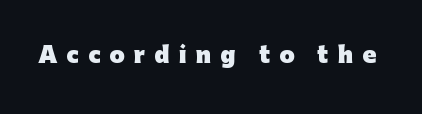
The image shows 22 px bold type, upright; set unusually wide letter spacing (+0.42 em), not underlined.
